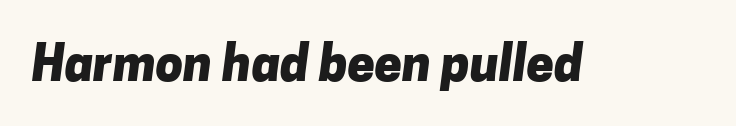
{"serif": "no", "bold": "yes", "weight": "heavy", "width": "normal", "stroke_contrast": "low", "x_height": "medium", "monospaced": "no", "underline": "no", "letter_spacing": "normal", "letter_spacing_em": 0.0, "glyph_px": 49}
